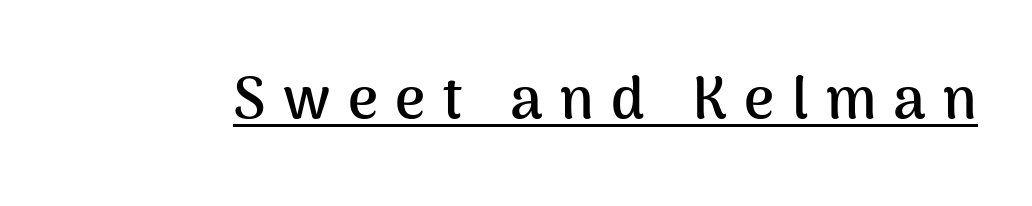
A roman cut, with each character standing at attention. Set as a true bold cut, around the 700 mark. The designer went with a sans here, leaving each stem footless. Short note: letters widely spaced.
